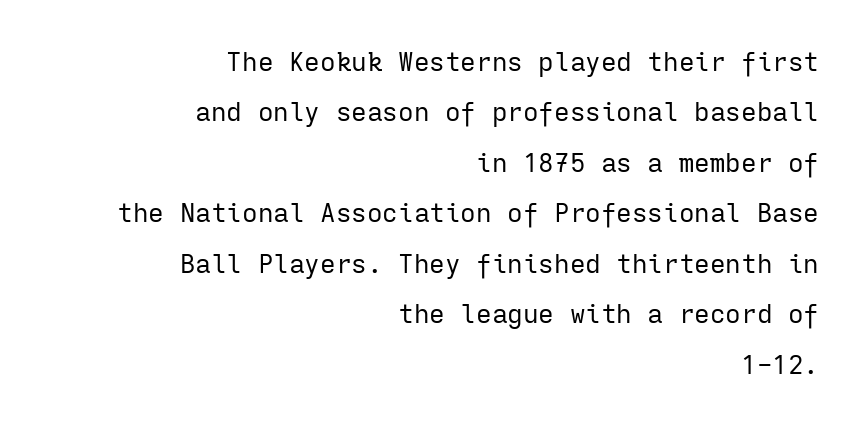
The image shows 26 px text type, upright; set right-aligned, loose line spacing (1.94x), normal letter spacing, not underlined.
